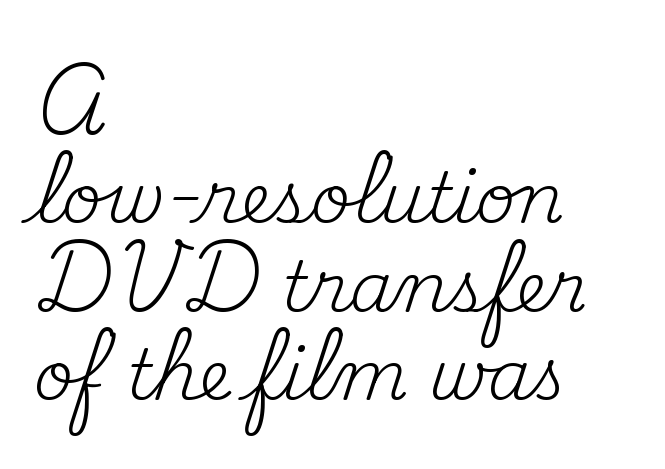
{"serif": "yes", "bold": "no", "weight": "regular", "width": "normal", "stroke_contrast": "medium", "x_height": "small", "monospaced": "no", "underline": "no", "align": "left", "line_spacing": "normal", "line_spacing_ratio": 1.28, "letter_spacing": "normal", "letter_spacing_em": 0.0, "glyph_px": 69}
